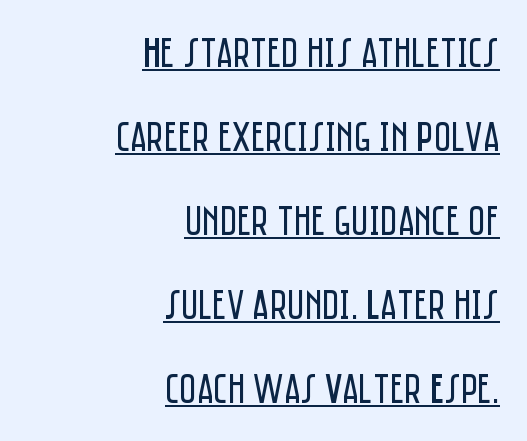
Q: Is the text bold? A: No.
Q: Is the text italic (slanted)? A: No, it is upright.
Q: Is the typeface a serif or a sans-serif typeface? A: Sans-serif.
Q: Is the text underlined? A: Yes.
Q: How is the paragraph aligned? A: Right-aligned.
Q: Is the spacing between letters normal or unusually wide? A: Normal.
Q: Is the spacing between lines tight, normal or loose? A: Loose.
Q: Width (condensed, normal, or wide)? A: Condensed.
Q: Stroke contrast? A: Low.
Q: x-height? A: Large.
Q: Monospaced? A: No.
